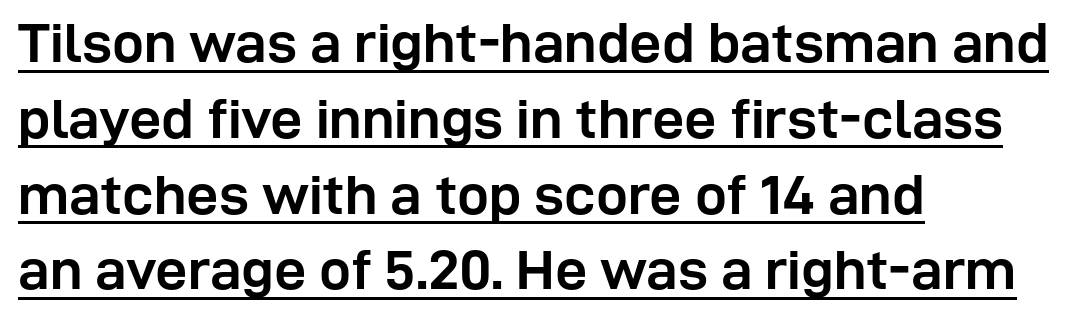
{"serif": "no", "italic": "no", "bold": "yes", "weight": "semibold", "width": "normal", "stroke_contrast": "low", "x_height": "medium", "monospaced": "no", "underline": "yes", "align": "left", "line_spacing": "normal", "line_spacing_ratio": 1.33, "letter_spacing": "normal", "letter_spacing_em": 0.0, "glyph_px": 57}
